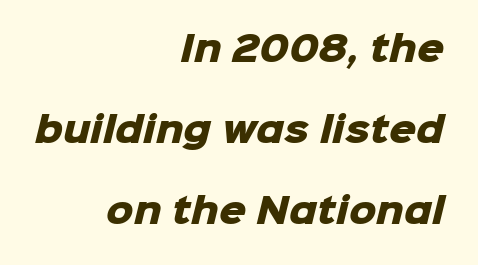
The image shows 34 px heavy sans-serif type; set right-aligned, loose line spacing (2.38x), normal letter spacing, not underlined; low stroke contrast and a medium x-height.
